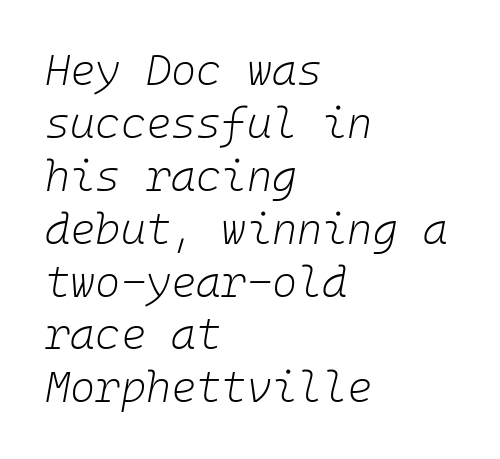
The image shows 43 px light type, italic (leaning right), monospaced; set left-aligned, line spacing 1.23x, normal letter spacing, not underlined; low stroke contrast and a medium x-height.
